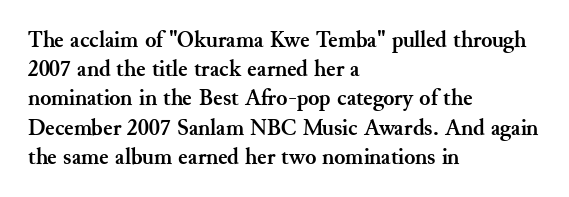
Is the block centered? No — it sits flush against the left margin. Strong, thick strokes mark this as bold type. Plain, unruled lines of type. Nothing unusual about the tracking: characters are spaced as the font intends. When letters stand straight like this, we call the style roman or upright. One glance says typical: line gaps are just what's usual.
